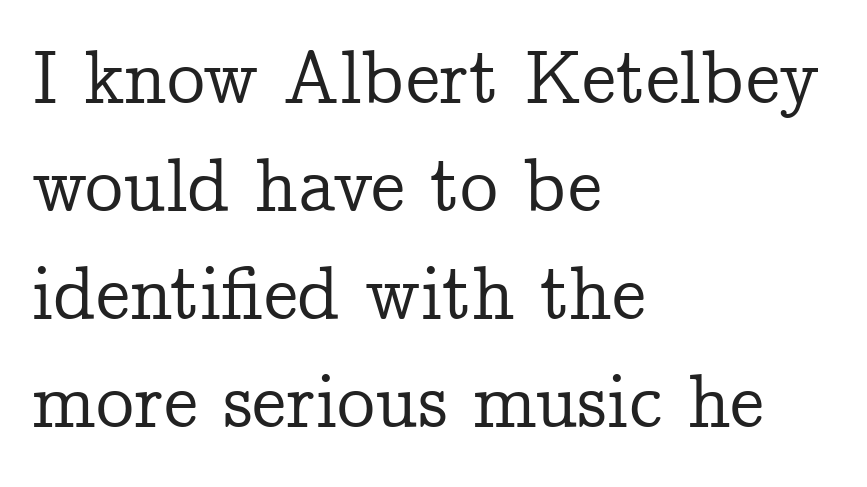
{"serif": "yes", "italic": "no", "width": "normal", "stroke_contrast": "low", "x_height": "medium", "monospaced": "no", "underline": "no", "align": "left", "line_spacing": "normal", "line_spacing_ratio": 1.42, "letter_spacing": "normal", "letter_spacing_em": 0.0, "glyph_px": 76}
